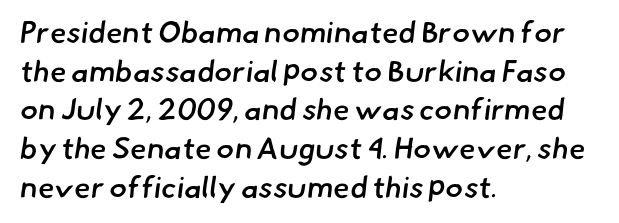
Q: Is the text bold? A: Semi-bold.
Q: Is the typeface a serif or a sans-serif typeface? A: Sans-serif.
Q: Is the text underlined? A: No.
Q: How is the paragraph aligned? A: Left-aligned.
Q: Is the spacing between letters normal or unusually wide? A: Normal.
Q: Is the spacing between lines tight, normal or loose? A: Normal.
Q: Width (condensed, normal, or wide)? A: Normal.
Q: Stroke contrast? A: Low.
Q: x-height? A: Small.
Q: Monospaced? A: No.
